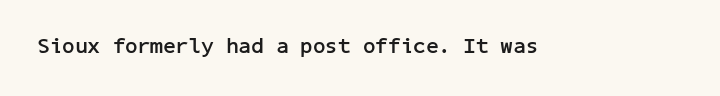
Q: Is the text bold? A: Yes.
Q: Is the text italic (slanted)? A: No, it is upright.
Q: Is the text underlined? A: No.
Q: Is the spacing between letters normal or unusually wide? A: Normal.
